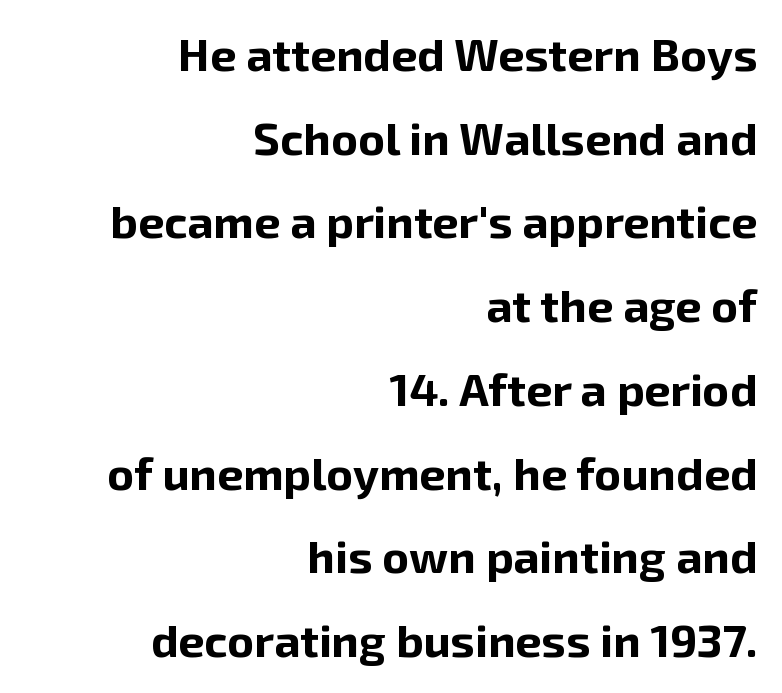
{"serif": "no", "italic": "no", "bold": "yes", "weight": "bold", "width": "normal", "stroke_contrast": "low", "x_height": "medium", "monospaced": "no", "underline": "no", "align": "right", "line_spacing_ratio": 1.82, "letter_spacing": "normal", "letter_spacing_em": 0.0, "glyph_px": 46}
